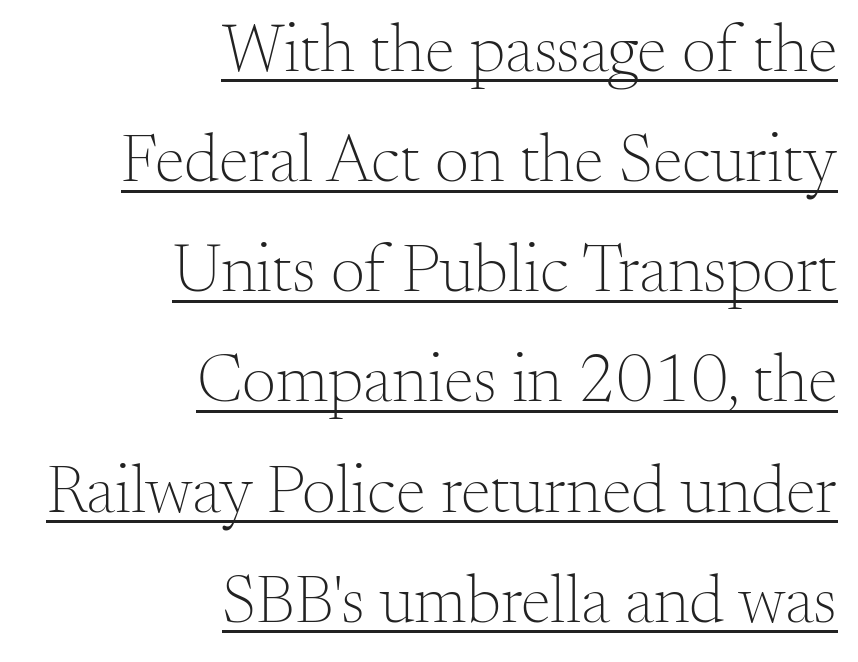
The image shows 68 px light serif type, upright; set right-aligned, normal line spacing (1.62x), normal letter spacing, underlined; medium stroke contrast and a small x-height.
